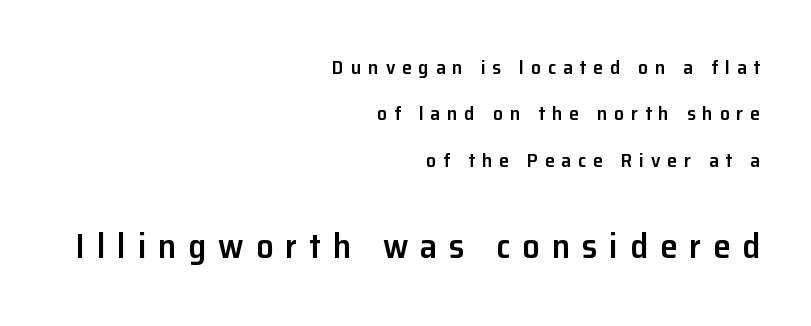
Summary of weight: moderately heavy, a semibold. Glance below the letters and you will spot only blank space. Letter spacing: wide. Type size steps up from the first block to the second. Horizontal alignment here is rightward, an uncommon choice for prose. A typesetter would call this proportional, since set widths differ per character.
